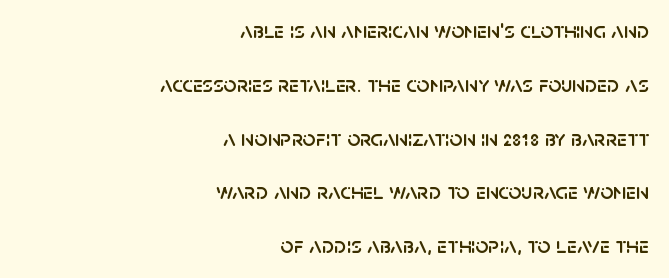
The image shows 23 px text type, upright; set right-aligned, loose line spacing (2.34x), normal letter spacing, not underlined.
